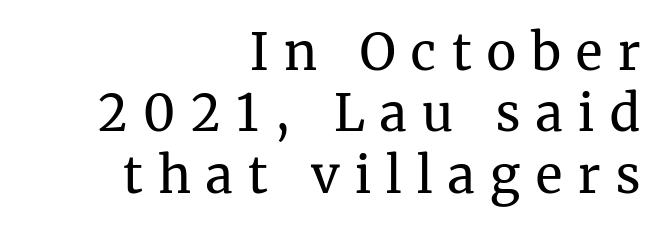
The face looks like a standard text weight, possibly lighter. The passage shown is typed in a proportional face where columns would drift. This is the regular roman posture of the typeface. The type family on display is of the serif kind.
